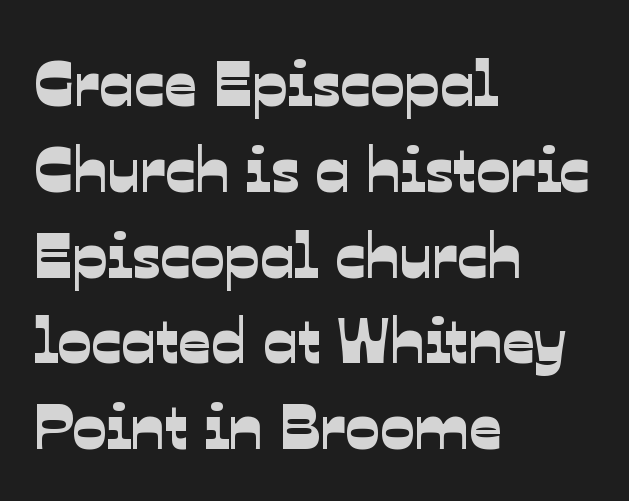
The image shows 64 px sans-serif type; set left-aligned, normal line spacing (1.34x), normal letter spacing, not underlined; low stroke contrast and a medium x-height.
